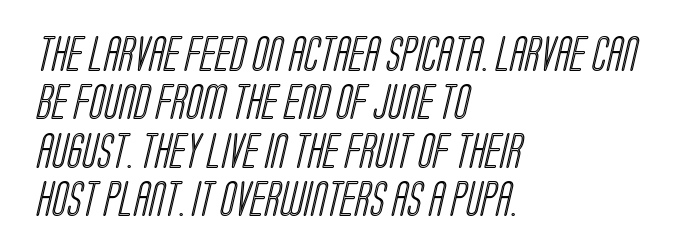
The image shows 35 px condensed type; set left-aligned, normal line spacing (1.38x), normal letter spacing, not underlined; a large x-height.
